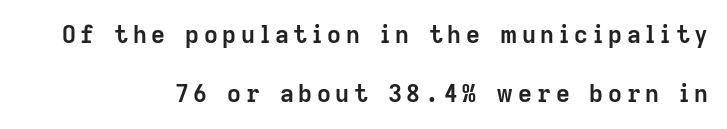
Q: Is the text bold? A: Yes.
Q: Is the text italic (slanted)? A: No, it is upright.
Q: Is the text underlined? A: No.
Q: How is the paragraph aligned? A: Right-aligned.
Q: Is the spacing between letters normal or unusually wide? A: Unusually wide.
Q: Is the spacing between lines tight, normal or loose? A: Loose.
